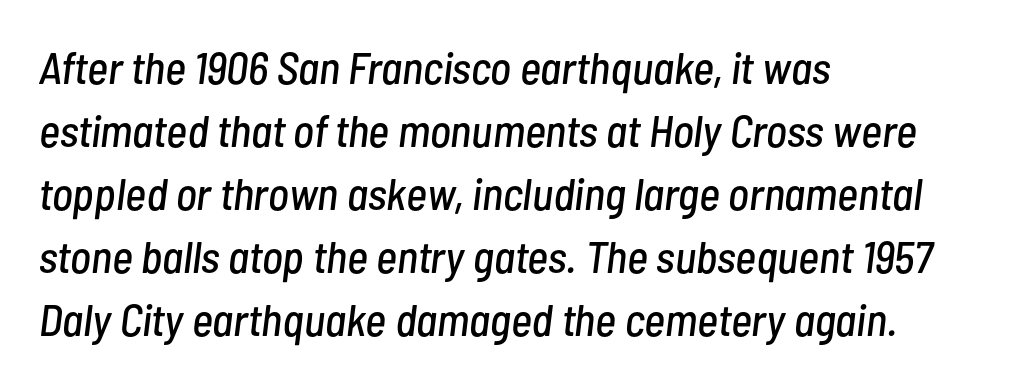
Q: Is the text italic (slanted)? A: Yes, it leans right by about 7 degrees.
Q: Is the text underlined? A: No.
Q: How is the paragraph aligned? A: Left-aligned.
Q: Is the spacing between letters normal or unusually wide? A: Normal.
Q: Is the spacing between lines tight, normal or loose? A: Normal.
Q: Width (condensed, normal, or wide)? A: Condensed.
Q: Stroke contrast? A: Low.
Q: x-height? A: Medium.
Q: Monospaced? A: No.
